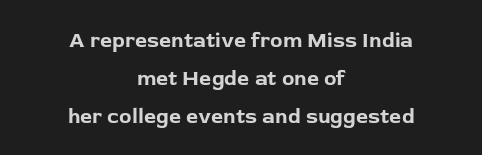
The image shows 21 px bold type, upright; set centered, line spacing 1.8x, normal letter spacing, not underlined.
